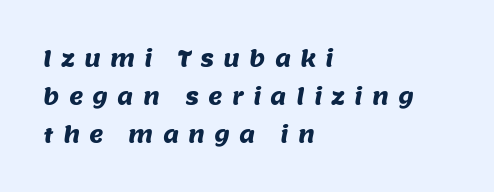
The image shows 22 px text type; set left-aligned, line spacing 1.72x, unusually wide letter spacing (+0.42 em), not underlined.
